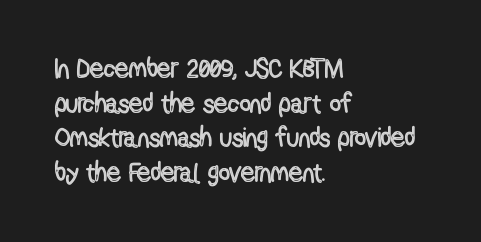
The image shows 27 px text type, upright; set left-aligned, normal line spacing (1.28x), normal letter spacing, not underlined.
